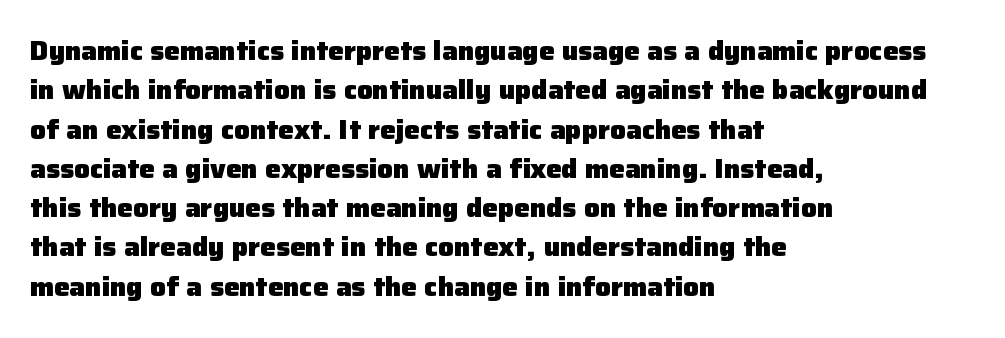
Typeset ragged right — the left edge is the straight one. The passage shown is not underscored anywhere. The lettering stays uniformly vertical, giving the passage a roman look. Short note: letters normally spaced.
